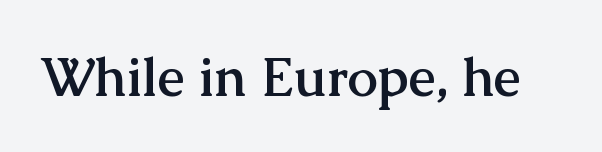
Plenty of ink on the page — the face is bold. Has an underline been added? It has not. A typesetter would call this zero additional tracking. Do the characters align in a grid? No, the font is proportional. Typographically, this falls in the serif category. Notice how the stems are strictly vertical — no italics here.
